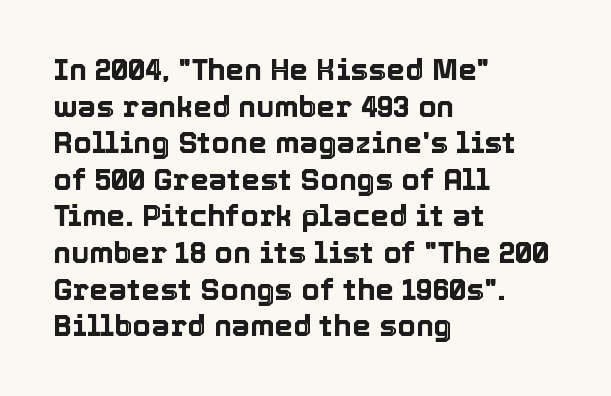
Q: Is the text italic (slanted)? A: No, it is upright.
Q: Is the text underlined? A: No.
Q: How is the paragraph aligned? A: Left-aligned.
Q: Is the spacing between letters normal or unusually wide? A: Normal.
Q: Width (condensed, normal, or wide)? A: Normal.
Q: x-height? A: Medium.
Q: Monospaced? A: No.
